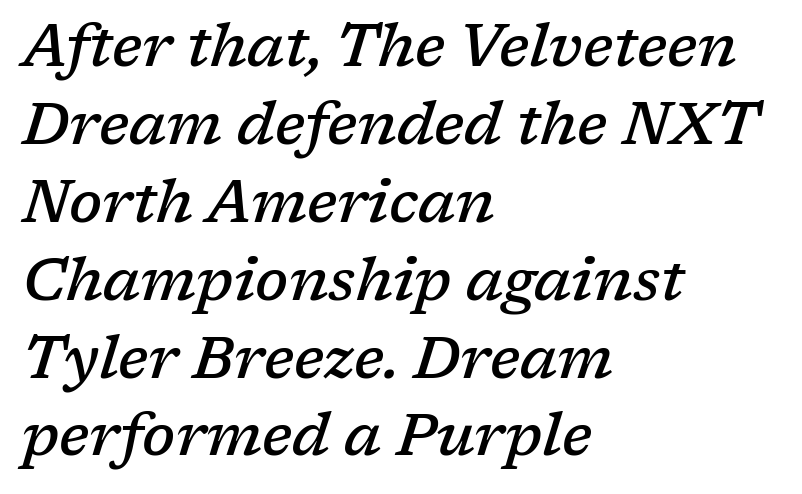
Q: Is the text bold? A: Semi-bold.
Q: Is the text italic (slanted)? A: Yes, it leans right by about 17 degrees.
Q: Is the typeface a serif or a sans-serif typeface? A: Serif.
Q: Is the text underlined? A: No.
Q: How is the paragraph aligned? A: Left-aligned.
Q: Is the spacing between letters normal or unusually wide? A: Normal.
Q: Is the spacing between lines tight, normal or loose? A: Normal.
Q: Width (condensed, normal, or wide)? A: Normal.
Q: Stroke contrast? A: Low.
Q: x-height? A: Medium.
Q: Monospaced? A: No.
